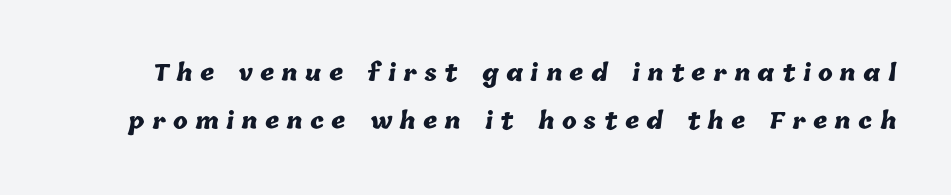
Q: Is the text bold? A: Yes.
Q: Is the text underlined? A: No.
Q: Is the spacing between letters normal or unusually wide? A: Unusually wide.
Q: Is the spacing between lines tight, normal or loose? A: Loose.
